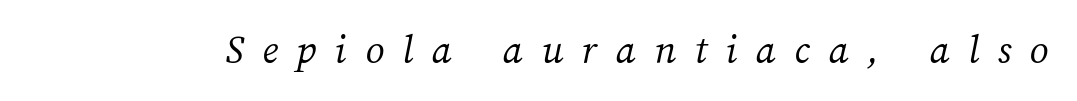
{"bold": "no", "weight": "light", "width": "normal", "stroke_contrast": "medium", "x_height": "medium", "monospaced": "no", "underline": "no", "letter_spacing": "wide", "letter_spacing_em": 0.44, "glyph_px": 42}
